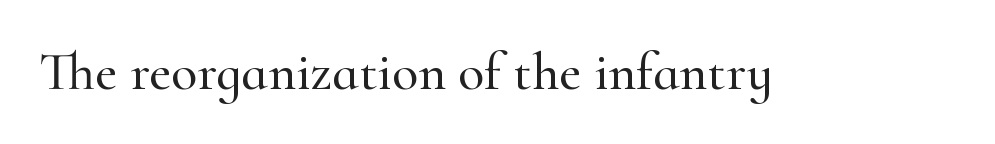
{"serif": "yes", "italic": "no", "width": "normal", "stroke_contrast": "high", "x_height": "small", "monospaced": "no", "underline": "no", "letter_spacing": "normal", "letter_spacing_em": 0.0, "glyph_px": 54}
